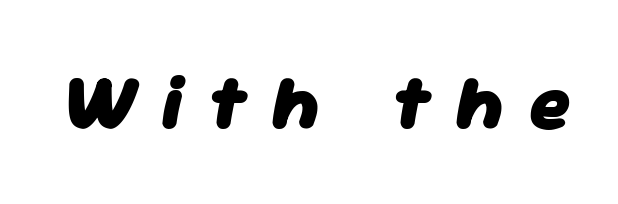
{"italic": "yes", "lean": "right", "slant_degrees": 11, "bold": "yes", "weight": "heavy", "width": "normal", "stroke_contrast": "low", "x_height": "medium", "monospaced": "no", "underline": "no", "letter_spacing": "wide", "letter_spacing_em": 0.32, "glyph_px": 78}
